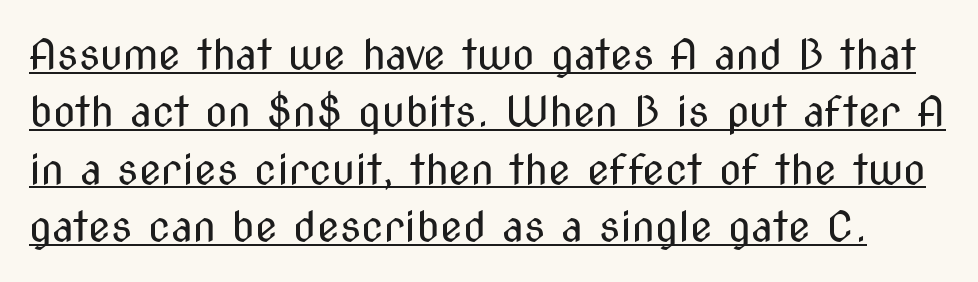
{"serif": "no", "italic": "no", "bold": "no", "weight": "regular", "width": "condensed", "stroke_contrast": "medium", "x_height": "medium", "monospaced": "no", "underline": "yes", "line_spacing": "normal", "line_spacing_ratio": 1.4, "letter_spacing": "normal", "letter_spacing_em": 0.0, "glyph_px": 41}
